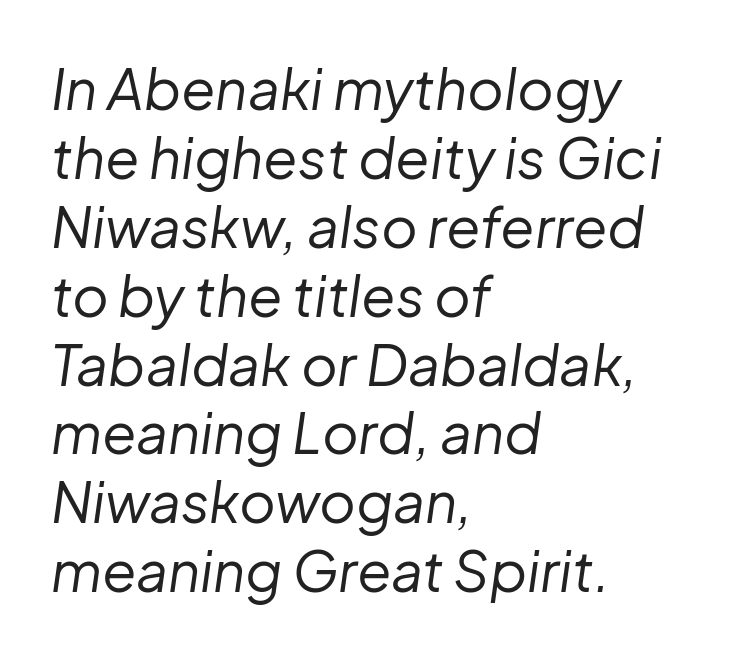
Q: Is the text bold? A: No.
Q: Is the text italic (slanted)? A: Yes, it leans right by about 8 degrees.
Q: Is the text underlined? A: No.
Q: How is the paragraph aligned? A: Left-aligned.
Q: Is the spacing between letters normal or unusually wide? A: Normal.
Q: Width (condensed, normal, or wide)? A: Normal.
Q: Stroke contrast? A: Low.
Q: x-height? A: Medium.
Q: Monospaced? A: No.
